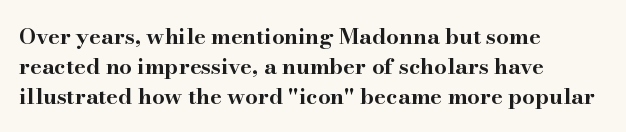
Italic: no, the glyphs are upright roman. Standard letterfit; no display-style spreading of the glyphs. Glance below the letters and you will spot only blank space. Its strokes are broad and dark, the hallmark of bold type.
